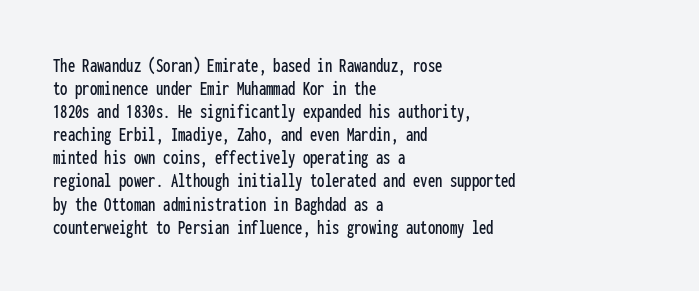
Q: Is the text italic (slanted)? A: No, it is upright.
Q: Is the text underlined? A: No.
Q: How is the paragraph aligned? A: Left-aligned.
Q: Is the spacing between letters normal or unusually wide? A: Normal.
Q: Is the spacing between lines tight, normal or loose? A: Tight.
